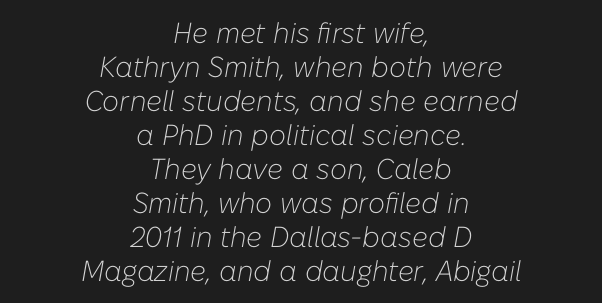
{"italic": "yes", "lean": "right", "slant_degrees": 10, "bold": "no", "weight": "light", "width": "normal", "stroke_contrast": "low", "x_height": "medium", "monospaced": "no", "underline": "no", "align": "center", "line_spacing_ratio": 1.17, "letter_spacing": "normal", "letter_spacing_em": 0.0, "glyph_px": 29}
